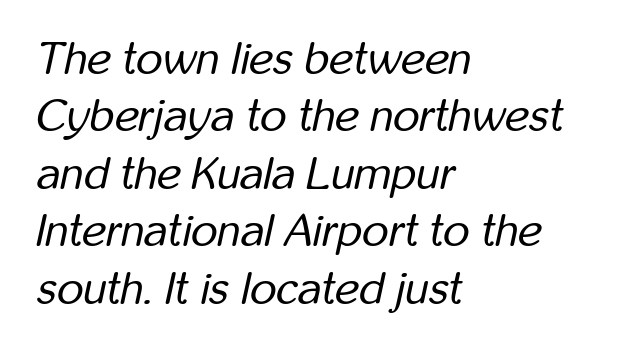
{"italic": "yes", "lean": "right", "slant_degrees": 12, "bold": "no", "weight": "regular", "width": "condensed", "stroke_contrast": "low", "x_height": "medium", "monospaced": "no", "underline": "no", "align": "left", "line_spacing": "normal", "line_spacing_ratio": 1.25, "letter_spacing": "normal", "letter_spacing_em": 0.0, "glyph_px": 46}
